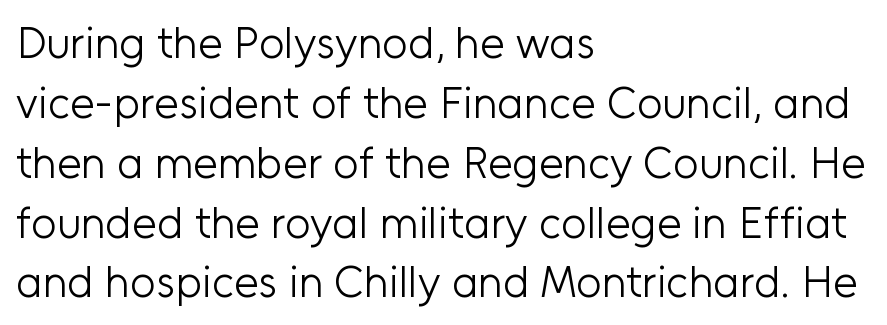
{"serif": "no", "italic": "no", "bold": "no", "weight": "light", "width": "normal", "stroke_contrast": "low", "x_height": "medium", "monospaced": "no", "underline": "no", "align": "left", "line_spacing": "normal", "line_spacing_ratio": 1.36, "letter_spacing": "normal", "letter_spacing_em": 0.0, "glyph_px": 44}
